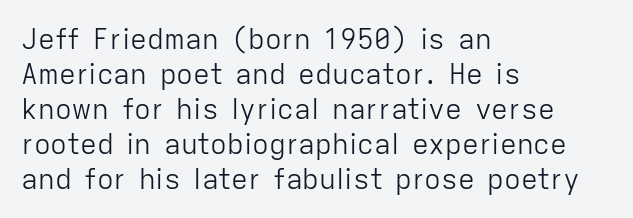
The image shows 28 px light sans-serif type, upright; set left-aligned, normal line spacing (1.25x), normal letter spacing, not underlined; low stroke contrast and a medium x-height.
